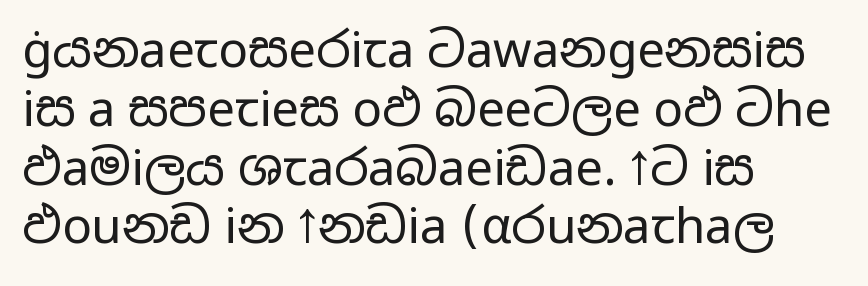
The image shows 49 px regular-weight, wide sans-serif type, upright; set left-aligned, line spacing 1.2x, normal letter spacing, not underlined; low stroke contrast and a medium x-height.
